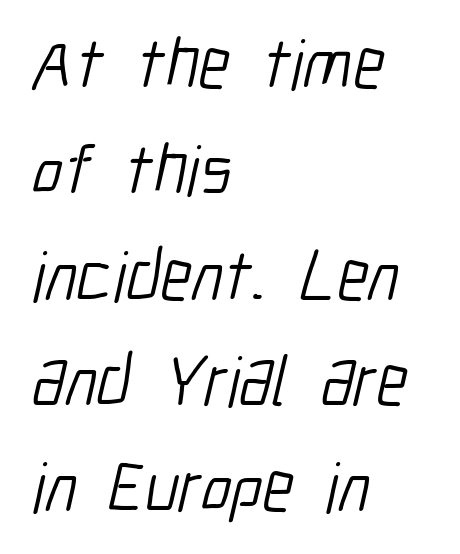
{"serif": "no", "bold": "no", "weight": "light", "width": "condensed", "stroke_contrast": "low", "x_height": "medium", "monospaced": "no", "underline": "no", "align": "left", "line_spacing": "normal", "line_spacing_ratio": 1.49, "letter_spacing": "normal", "letter_spacing_em": 0.0, "glyph_px": 71}
